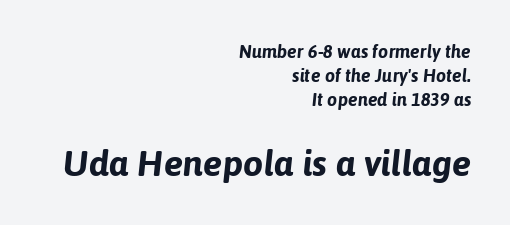
Q: Is the text bold? A: Yes.
Q: Is the text italic (slanted)? A: Yes, it leans right by about 6 degrees.
Q: Is the text underlined? A: No.
Q: How is the paragraph aligned? A: Right-aligned.
Q: Is the spacing between letters normal or unusually wide? A: Normal.
Q: Is the spacing between lines tight, normal or loose? A: Normal.
Q: Which block of text is set in a larger size, the first (top) or the second (bottom)? A: The second (bottom) one.
Q: Width (condensed, normal, or wide)? A: Normal.
Q: Stroke contrast? A: Low.
Q: x-height? A: Medium.
Q: Monospaced? A: No.
